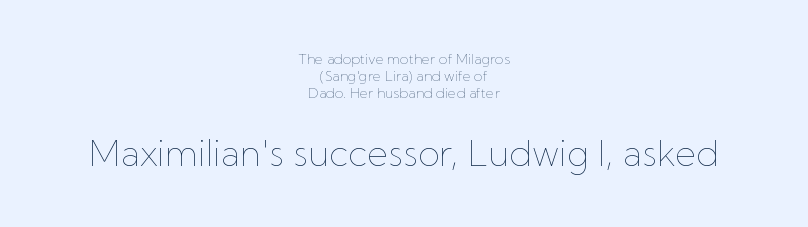
{"italic": "no", "bold": "no", "weight": "thin", "width": "normal", "stroke_contrast": "low", "x_height": "medium", "monospaced": "no", "underline": "no", "align": "center", "line_spacing_ratio": 1.22, "letter_spacing": "normal", "letter_spacing_em": 0.0, "larger_block": "second", "size_ratio": 2.57, "glyph_px": 36}
